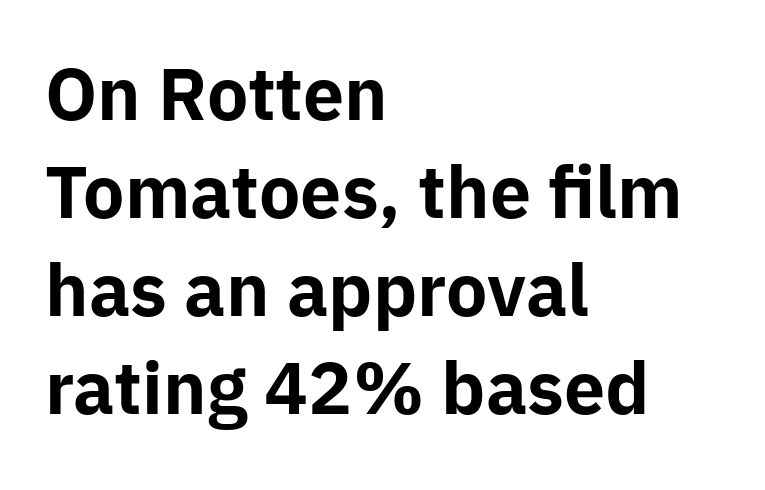
{"serif": "no", "italic": "no", "bold": "yes", "weight": "bold", "width": "normal", "stroke_contrast": "low", "x_height": "medium", "monospaced": "no", "underline": "no", "align": "left", "line_spacing": "normal", "line_spacing_ratio": 1.4, "letter_spacing": "normal", "letter_spacing_em": 0.0, "glyph_px": 70}
